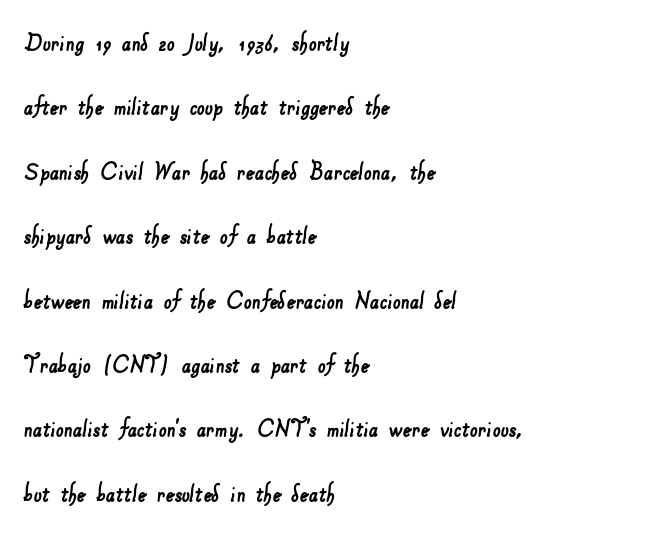
{"serif": "no", "width": "normal", "stroke_contrast": "low", "x_height": "small", "monospaced": "no", "underline": "no", "align": "left", "line_spacing": "loose", "line_spacing_ratio": 2.3, "letter_spacing": "normal", "letter_spacing_em": 0.0, "glyph_px": 28}
